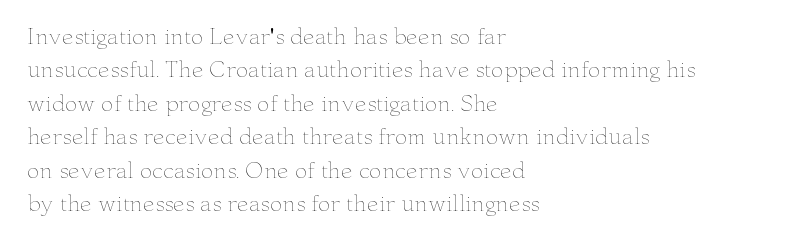
{"italic": "no", "bold": "no", "underline": "no", "align": "left", "line_spacing": "normal", "line_spacing_ratio": 1.59, "letter_spacing": "normal", "letter_spacing_em": 0.0, "glyph_px": 21}
